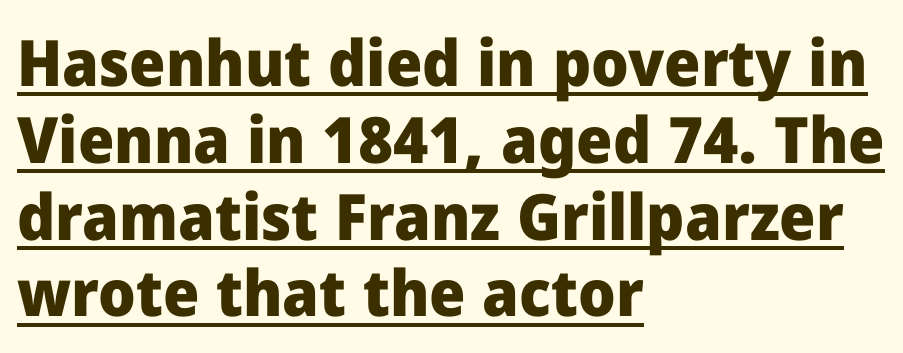
The image shows 64 px heavy sans-serif type, upright; set left-aligned, line spacing 1.2x, normal letter spacing, underlined; low stroke contrast and a medium x-height.
